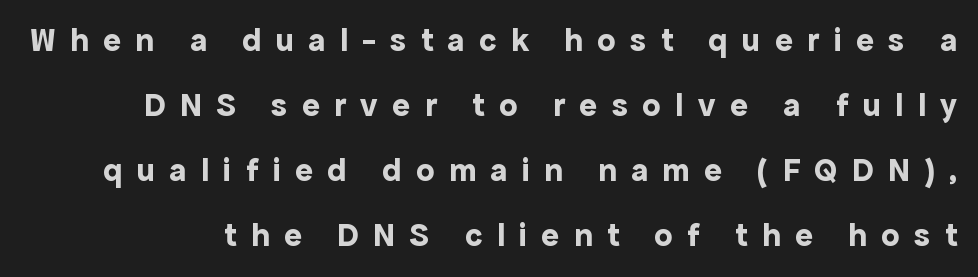
The strip under each line holds only bare page. You could not count columns in this text — the font is proportionally spaced. Observe the wide spacing: letters keep a clear distance from each other. Posture: straight, roman, zero tilt. Weight check: bold — yes, fully. A typesetter would call this leading open, well beyond the default.
